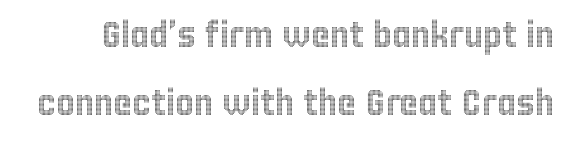
The image shows 36 px condensed type, upright; set line spacing 1.88x, normal letter spacing, not underlined; a large x-height.
